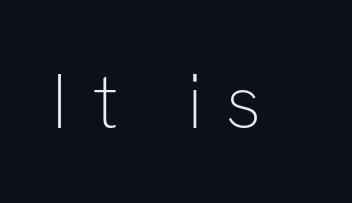
The image shows 77 px thin sans-serif type, upright; set unusually wide letter spacing (+0.31 em), not underlined; low stroke contrast and a medium x-height.
